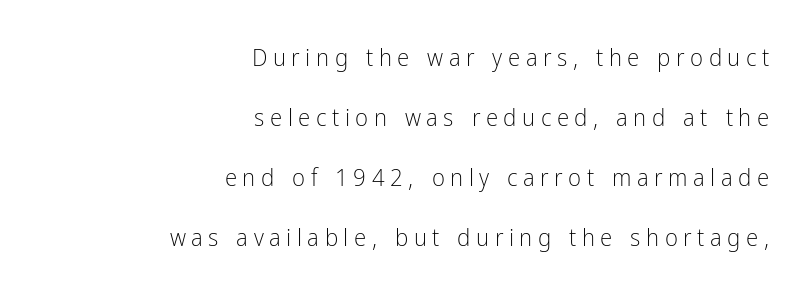
Vertical strokes here are truly vertical. Inter-character spacing is expanded well beyond the font's built-in metrics. This is not heavy type; no bold has been used. Compared with a flush-left layout, this one pins lines to the opposite, right side.
